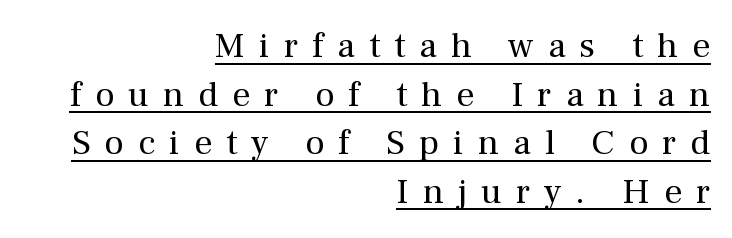
The image shows 36 px regular-weight serif type, upright; set right-aligned, normal line spacing (1.35x), unusually wide letter spacing (+0.39 em), underlined; medium stroke contrast and a medium x-height.
